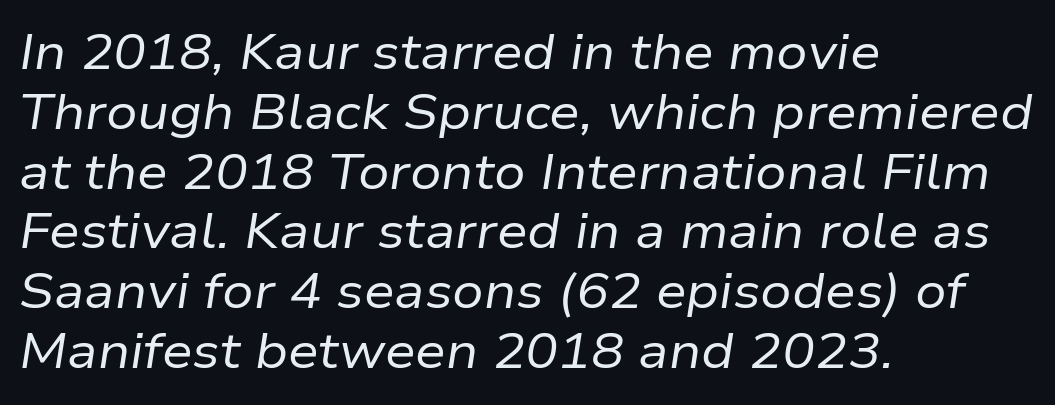
Q: Is the text bold? A: No.
Q: Is the text italic (slanted)? A: Yes, it leans right by about 9 degrees.
Q: Is the text underlined? A: No.
Q: How is the paragraph aligned? A: Left-aligned.
Q: Is the spacing between letters normal or unusually wide? A: Normal.
Q: Width (condensed, normal, or wide)? A: Normal.
Q: Stroke contrast? A: Low.
Q: x-height? A: Medium.
Q: Monospaced? A: No.
